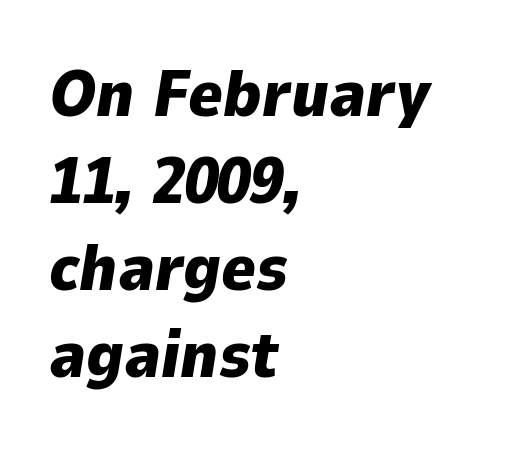
The image shows 66 px heavy type, italic (leaning right); set left-aligned, normal line spacing (1.32x), normal letter spacing, not underlined; low stroke contrast and a medium x-height.
